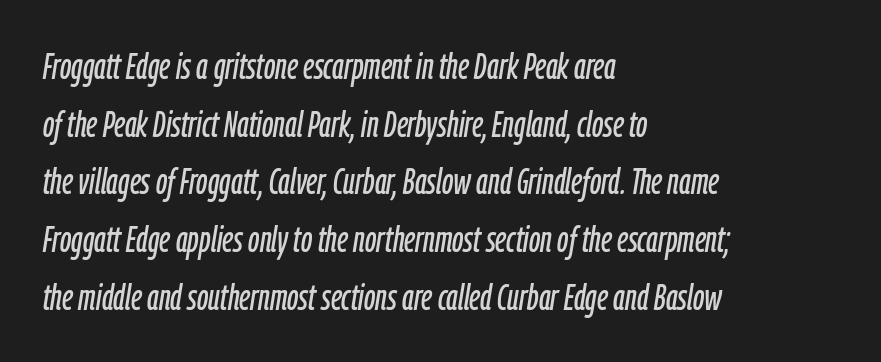
The image shows 37 px condensed type, italic (leaning right); set left-aligned, normal line spacing (1.56x), normal letter spacing, not underlined; low stroke contrast and a medium x-height.
